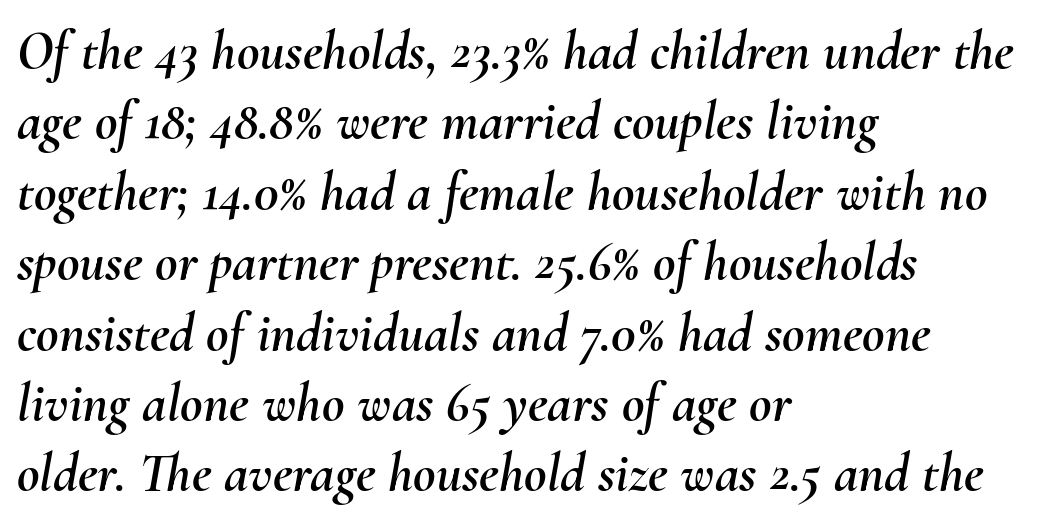
{"italic": "yes", "lean": "right", "slant_degrees": 10, "width": "normal", "stroke_contrast": "medium", "x_height": "small", "monospaced": "no", "underline": "no", "align": "left", "line_spacing": "normal", "line_spacing_ratio": 1.28, "letter_spacing": "normal", "letter_spacing_em": 0.0, "glyph_px": 55}
